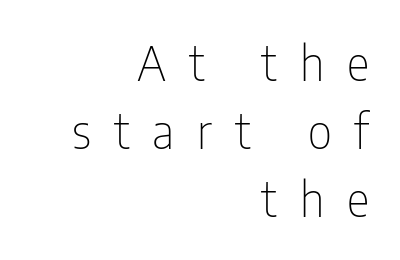
The image shows 48 px thin, condensed sans-serif type, upright; set right-aligned, normal line spacing (1.42x), unusually wide letter spacing (+0.48 em), not underlined; low stroke contrast and a medium x-height.
